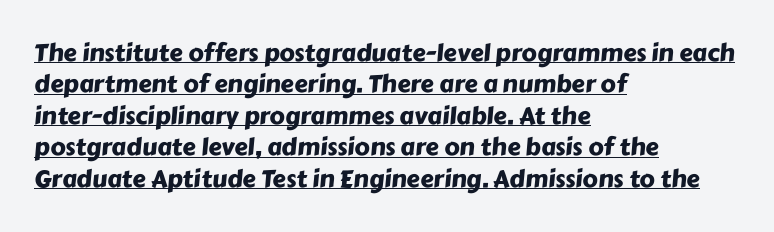
{"underline": "yes", "align": "left", "line_spacing": "normal", "line_spacing_ratio": 1.31, "letter_spacing": "normal", "letter_spacing_em": 0.0, "glyph_px": 24}
